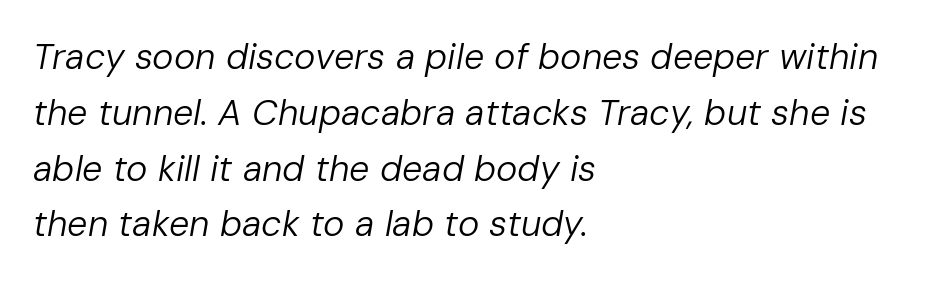
The image shows 36 px regular-weight type, italic (leaning right); set left-aligned, normal line spacing (1.55x), normal letter spacing, not underlined; low stroke contrast and a medium x-height.
